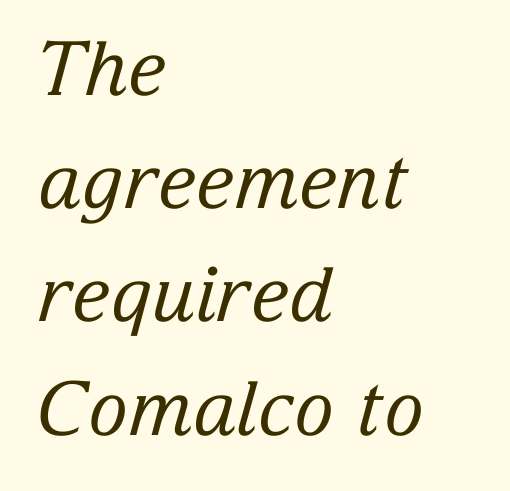
The weight tops out at a normal text grade. Yep, that's italic — everything's leaning. Is this a sans? No — the strokes have serifs. The baseline area is clear. The rendering uses a moderate line-height, typical for paragraphs. Casual observation: everything's shoved over to the left.
